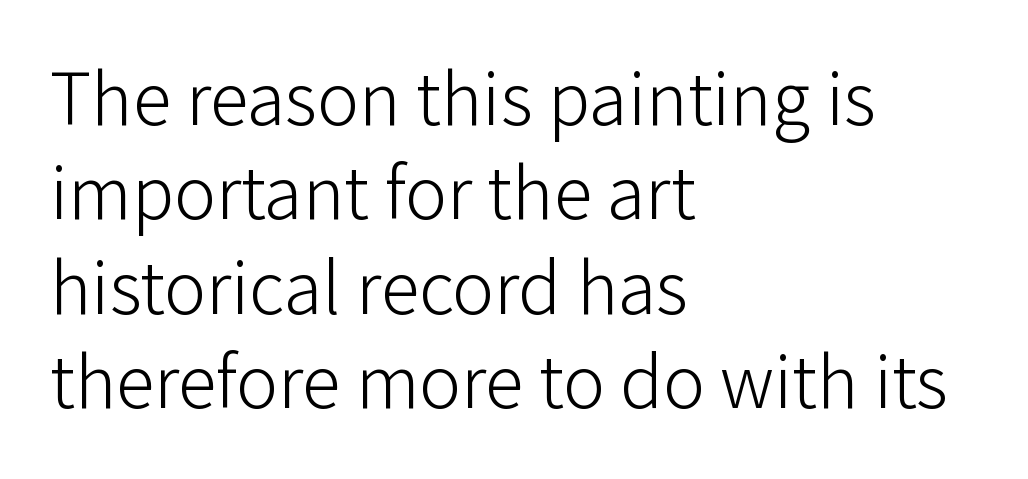
{"serif": "no", "italic": "no", "bold": "no", "weight": "light", "width": "normal", "stroke_contrast": "low", "x_height": "medium", "monospaced": "no", "underline": "no", "align": "left", "line_spacing_ratio": 1.21, "letter_spacing": "normal", "letter_spacing_em": 0.0, "glyph_px": 78}
